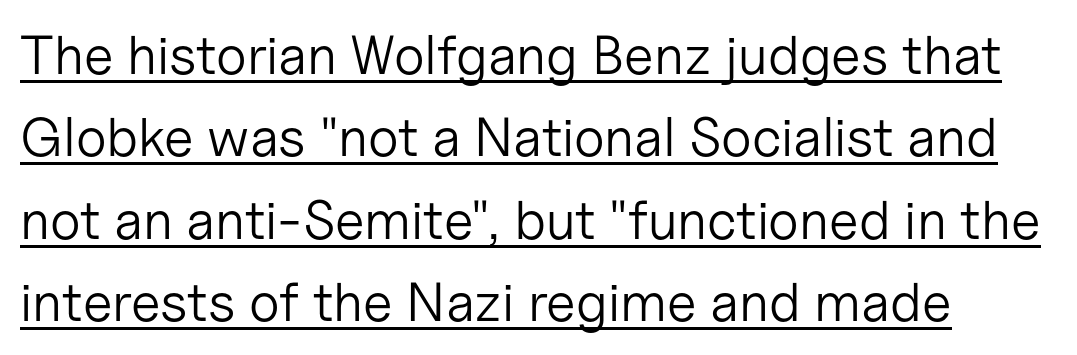
No extra ink here — the face is not bold. In CSS terms this would be text-align: left. Underline: present. Spacing between characters is what you'd get straight out of the box. The lettering stays uniformly vertical, giving the passage a roman look. The font family rendered here belongs to the sans-serif group.
